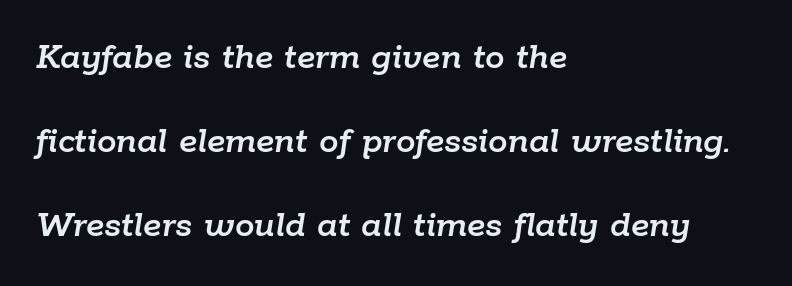
The image shows 39 px text type, italic (leaning right); set left-aligned, loose line spacing (2.16x), normal letter spacing, not underlined; low stroke contrast and a medium x-height.
